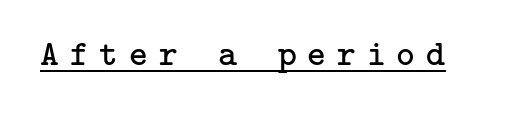
{"serif": "yes", "italic": "no", "bold": "no", "weight": "regular", "width": "normal", "stroke_contrast": "low", "x_height": "medium", "underline": "yes", "letter_spacing": "wide", "letter_spacing_em": 0.3, "glyph_px": 36}
